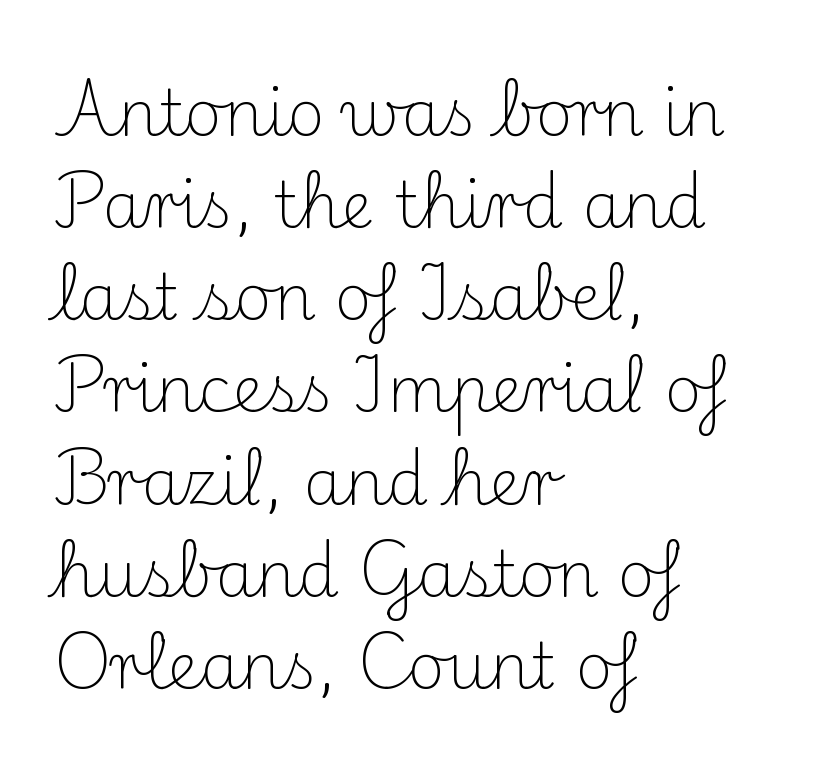
The image shows 64 px light serif type, upright; set left-aligned, normal line spacing (1.44x), normal letter spacing, not underlined; medium stroke contrast and a small x-height.
